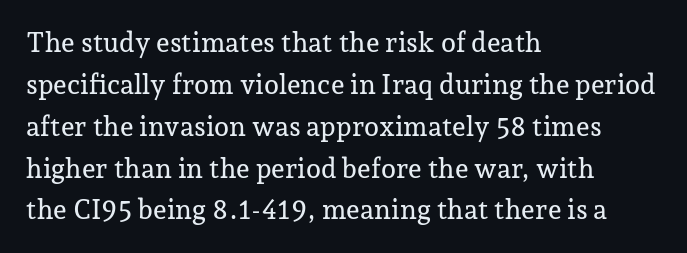
Q: Is the text italic (slanted)? A: No, it is upright.
Q: Is the text underlined? A: No.
Q: How is the paragraph aligned? A: Left-aligned.
Q: Is the spacing between letters normal or unusually wide? A: Normal.
Q: Is the spacing between lines tight, normal or loose? A: Normal.
